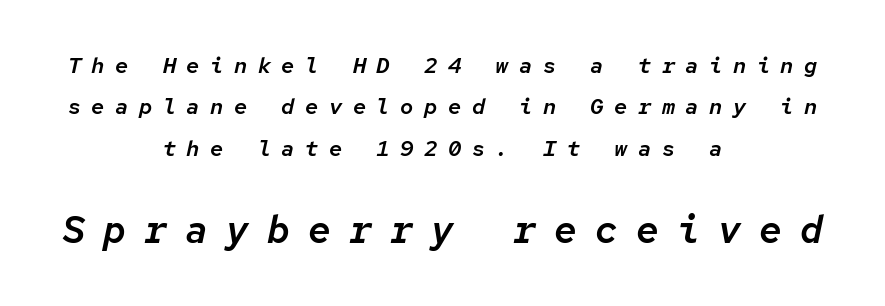
{"italic": "yes", "lean": "right", "slant_degrees": 12, "width": "normal", "stroke_contrast": "low", "x_height": "medium", "monospaced": "yes", "underline": "no", "align": "center", "line_spacing_ratio": 1.88, "letter_spacing": "wide", "letter_spacing_em": 0.48, "larger_block": "second", "size_ratio": 1.73, "glyph_px": 38}
